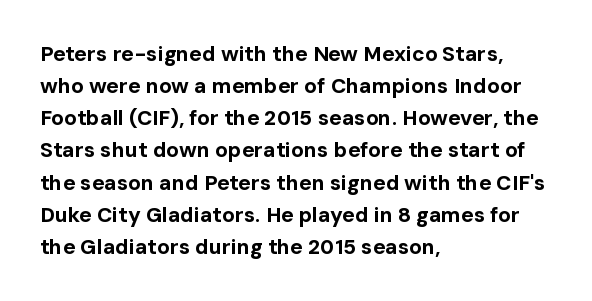
Q: Is the text bold? A: Yes.
Q: Is the text italic (slanted)? A: No, it is upright.
Q: Is the text underlined? A: No.
Q: How is the paragraph aligned? A: Left-aligned.
Q: Is the spacing between letters normal or unusually wide? A: Normal.
Q: Is the spacing between lines tight, normal or loose? A: Normal.
